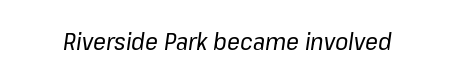
The specimen omits any rule beneath the text block's lines. Is the stroke heavy? The answer is a plain regular-or-lighter. Compared with typical body copy, the letter spacing here is the same. The letters are slanted; this is an italic face.
